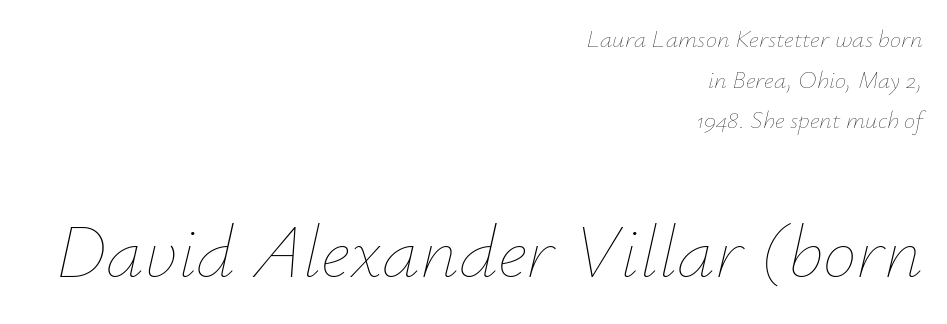
{"italic": "yes", "lean": "right", "slant_degrees": 12, "bold": "no", "weight": "thin", "width": "normal", "stroke_contrast": "low", "x_height": "small", "monospaced": "no", "underline": "no", "align": "right", "line_spacing": "normal", "line_spacing_ratio": 1.63, "letter_spacing": "normal", "letter_spacing_em": 0.0, "larger_block": "second", "size_ratio": 3.04, "glyph_px": 76}
